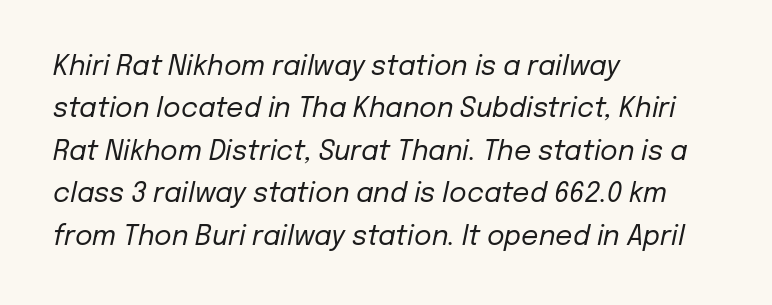
This sample uses an oblique cut, with every glyph tilted off the vertical. Honestly, the letter spacing is just normal — you wouldn't notice it. Leading matches the norm, producing a regular column. Lines of text with bare space underneath.
